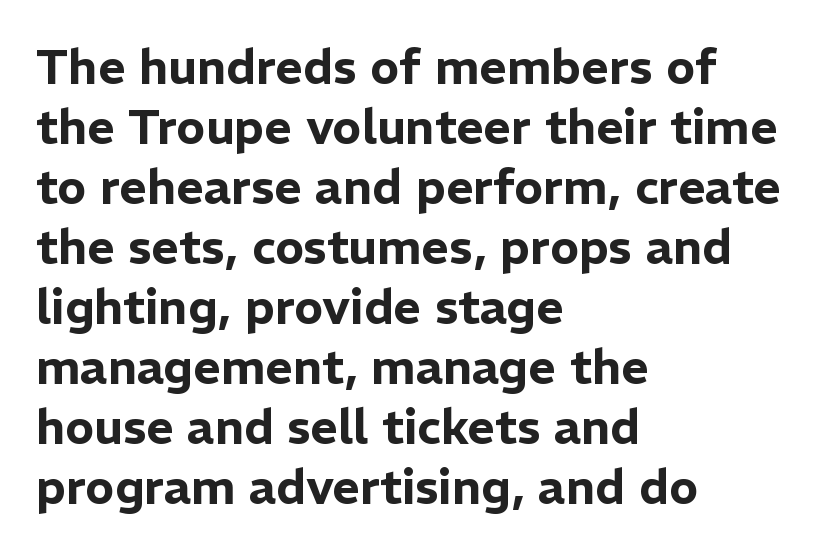
The image shows 48 px sans-serif type, upright; set left-aligned, normal line spacing (1.25x), normal letter spacing, not underlined; low stroke contrast and a medium x-height.
